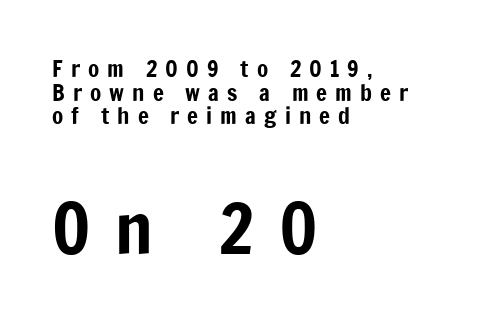
{"serif": "no", "italic": "no", "width": "condensed", "stroke_contrast": "low", "x_height": "medium", "monospaced": "no", "underline": "no", "align": "left", "line_spacing": "tight", "line_spacing_ratio": 1.03, "letter_spacing": "wide", "letter_spacing_em": 0.35, "larger_block": "second", "size_ratio": 3.04, "glyph_px": 70}
